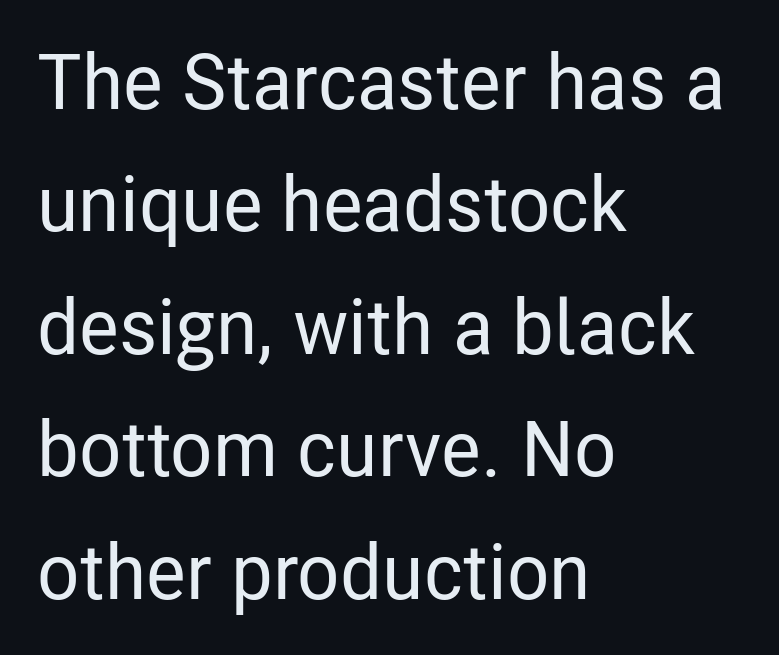
{"serif": "no", "italic": "no", "width": "condensed", "stroke_contrast": "low", "x_height": "medium", "monospaced": "no", "underline": "no", "align": "left", "line_spacing": "normal", "line_spacing_ratio": 1.59, "letter_spacing": "normal", "letter_spacing_em": 0.0, "glyph_px": 77}
